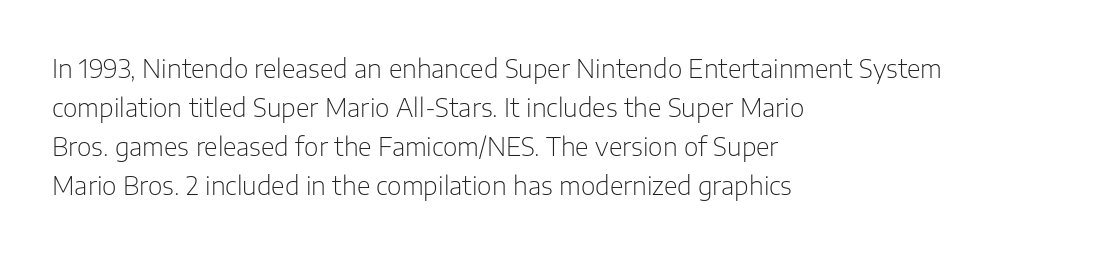
The image shows 25 px text type, upright; set left-aligned, normal line spacing (1.56x), normal letter spacing, not underlined.
